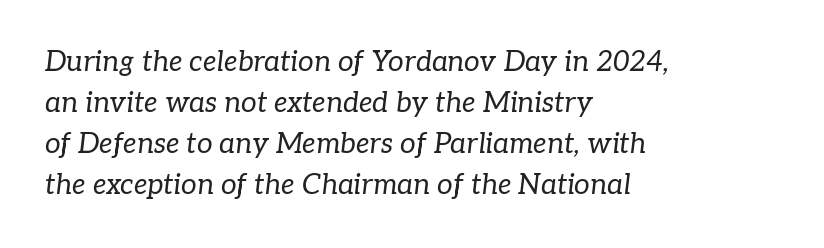
Q: Is the text bold? A: No.
Q: Is the text italic (slanted)? A: Yes, it leans right by about 7 degrees.
Q: Is the typeface a serif or a sans-serif typeface? A: Serif.
Q: Is the text underlined? A: No.
Q: How is the paragraph aligned? A: Left-aligned.
Q: Is the spacing between letters normal or unusually wide? A: Normal.
Q: Is the spacing between lines tight, normal or loose? A: Normal.
Q: Width (condensed, normal, or wide)? A: Normal.
Q: Stroke contrast? A: Low.
Q: x-height? A: Medium.
Q: Monospaced? A: No.
